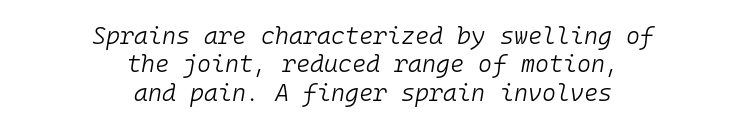
The image shows 24 px text type, italic (leaning right); set centered, line spacing 1.18x, normal letter spacing, not underlined.
